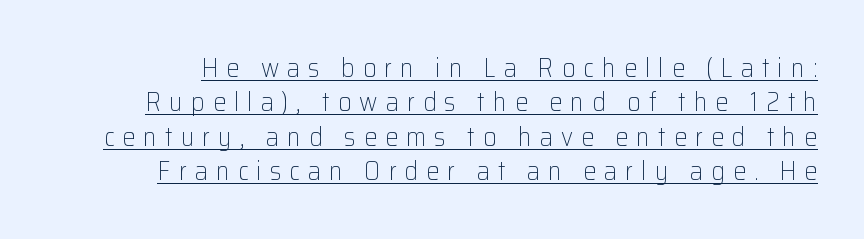
Q: Is the text bold? A: No.
Q: Is the text italic (slanted)? A: No, it is upright.
Q: Is the text underlined? A: Yes.
Q: Is the spacing between letters normal or unusually wide? A: Unusually wide.
Q: Is the spacing between lines tight, normal or loose? A: Normal.
